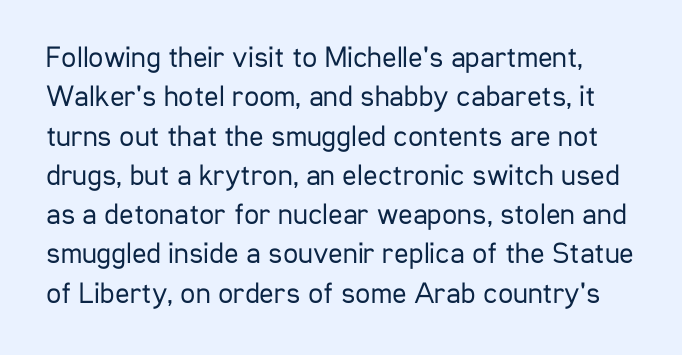
The typeface chosen for these lines omits serifs. Stems and bowls with no extra thickness — not bold. Each new line begins a customary step beneath the previous one. You could not count columns in this text — the font is proportionally spaced.
